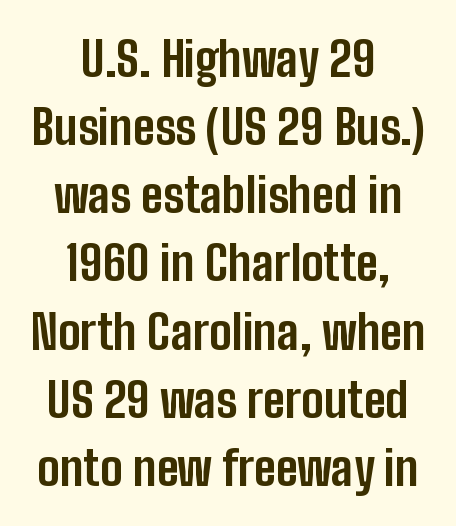
{"serif": "no", "italic": "no", "bold": "yes", "weight": "bold", "width": "condensed", "stroke_contrast": "low", "x_height": "medium", "monospaced": "no", "underline": "no", "align": "center", "line_spacing": "normal", "line_spacing_ratio": 1.42, "letter_spacing": "normal", "letter_spacing_em": 0.0, "glyph_px": 48}
